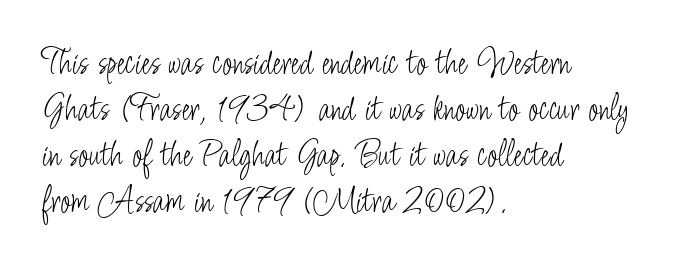
The font is comparable to plain body text, perhaps lighter. This rendering features lettering with no underline. Look at the tracking — it's just the regular setting, nothing added. Varying glyph widths throughout — classic text-font behaviour. Unlike a traditional serif, this face leaves its strokes unadorned.
